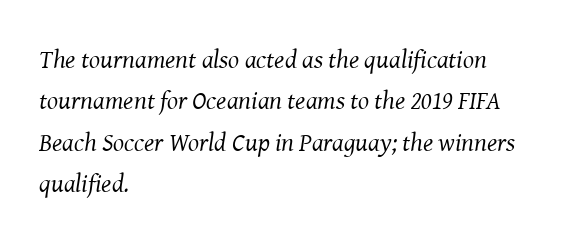
{"italic": "yes", "lean": "right", "slant_degrees": 8, "bold": "no", "underline": "no", "align": "left", "line_spacing": "normal", "line_spacing_ratio": 1.59, "letter_spacing": "normal", "letter_spacing_em": 0.0, "glyph_px": 26}
